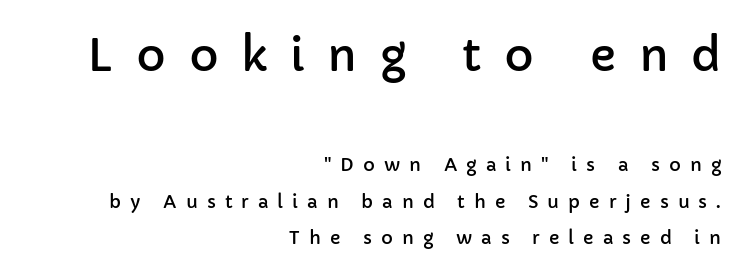
{"serif": "no", "italic": "no", "width": "normal", "stroke_contrast": "low", "x_height": "medium", "monospaced": "no", "underline": "no", "align": "right", "line_spacing": "loose", "line_spacing_ratio": 2.01, "letter_spacing": "wide", "letter_spacing_em": 0.5, "larger_block": "first", "size_ratio": 2.5, "glyph_px": 45}
